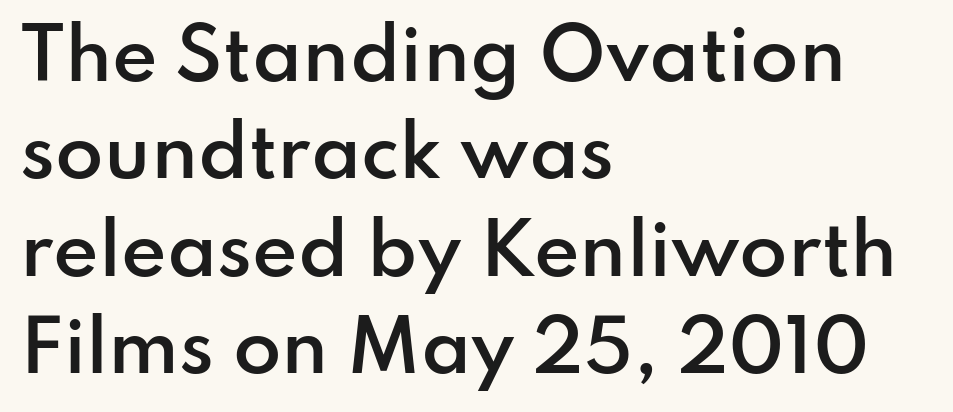
The image shows 70 px semibold sans-serif type, upright; set left-aligned, normal line spacing (1.39x), normal letter spacing, not underlined; low stroke contrast and a small x-height.
